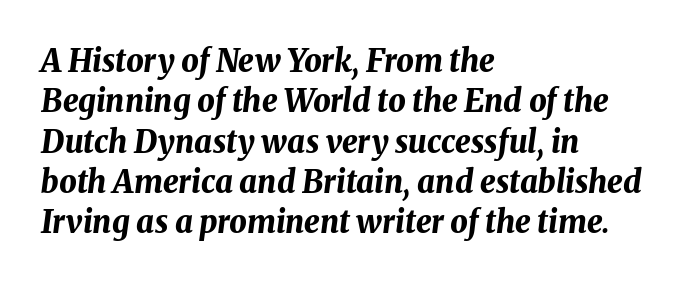
{"italic": "yes", "lean": "right", "slant_degrees": 8, "bold": "yes", "weight": "bold", "width": "normal", "stroke_contrast": "medium", "x_height": "medium", "monospaced": "no", "underline": "no", "align": "left", "line_spacing": "normal", "line_spacing_ratio": 1.3, "letter_spacing": "normal", "letter_spacing_em": 0.0, "glyph_px": 31}
